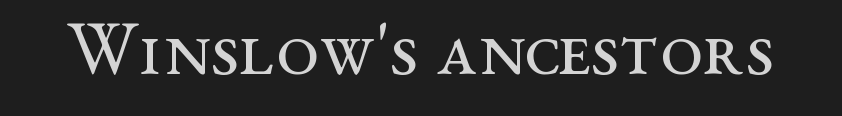
{"serif": "yes", "italic": "no", "bold": "no", "weight": "regular", "width": "wide", "stroke_contrast": "medium", "x_height": "medium", "monospaced": "no", "underline": "no", "letter_spacing": "normal", "letter_spacing_em": 0.0, "glyph_px": 77}
